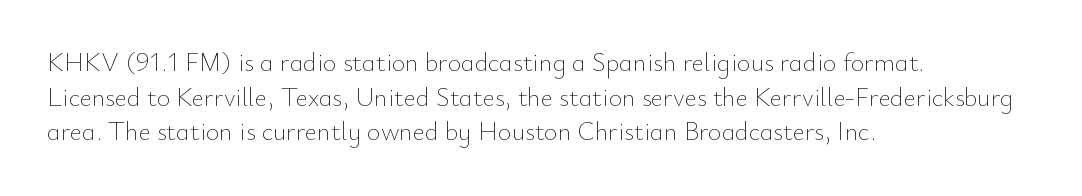
The image shows 26 px text type, upright; set left-aligned, normal line spacing (1.33x), normal letter spacing, not underlined.
